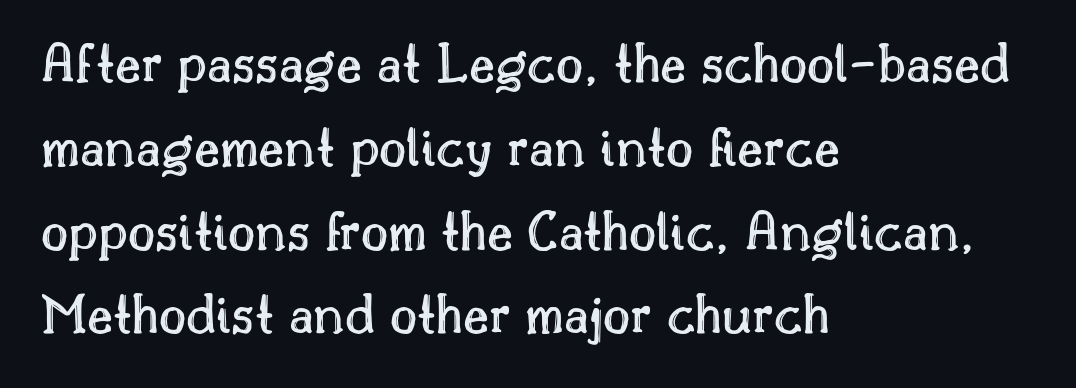
The image shows 59 px text type, upright; set left-aligned, normal line spacing (1.42x), normal letter spacing, not underlined; a small x-height.
